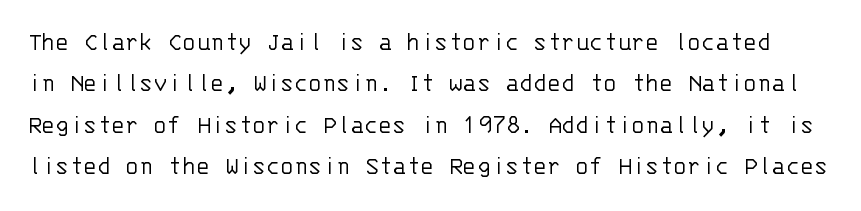
The image shows 26 px text type, upright; set normal line spacing (1.59x), normal letter spacing, not underlined.
